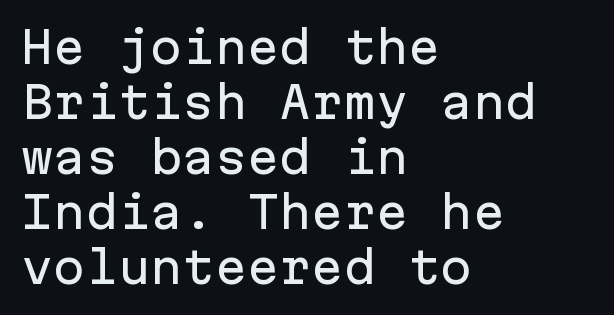
The image shows 43 px sans-serif type, upright, monospaced; set left-aligned, normal line spacing (1.28x), normal letter spacing, not underlined; low stroke contrast and a medium x-height.
